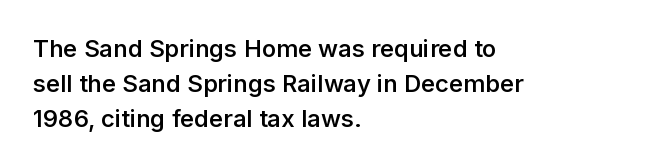
Leading matches the norm, producing a regular column. This sample uses an upright cut, with every glyph sitting square on the baseline. A fair bit of extra ink — the face is semibold, not bold. Does the copy run flush right? No — it runs flush left. This rendering features lettering with no underline. Between one letter and the next there's only the usual sliver of space.
